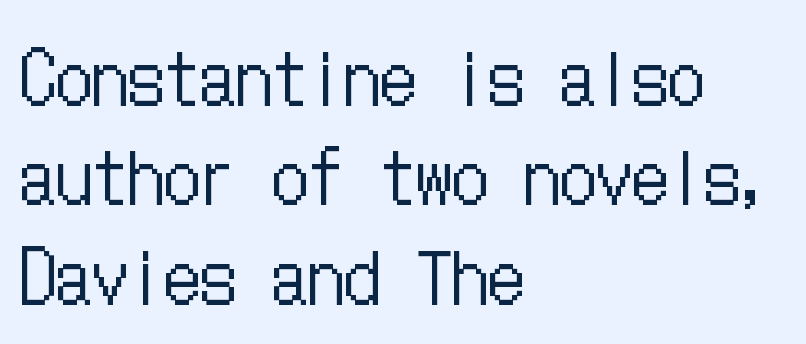
Q: Is the text bold? A: No.
Q: Is the text italic (slanted)? A: No, it is upright.
Q: Is the text underlined? A: No.
Q: How is the paragraph aligned? A: Left-aligned.
Q: Is the spacing between letters normal or unusually wide? A: Normal.
Q: Is the spacing between lines tight, normal or loose? A: Normal.
Q: Width (condensed, normal, or wide)? A: Condensed.
Q: Stroke contrast? A: Low.
Q: x-height? A: Medium.
